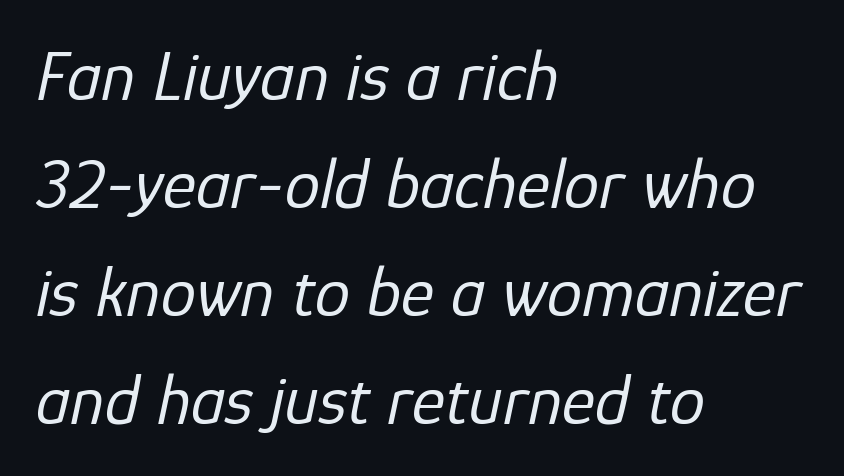
The image shows 71 px regular-weight type, italic (leaning right); set left-aligned, normal line spacing (1.52x), normal letter spacing, not underlined; low stroke contrast and a medium x-height.
